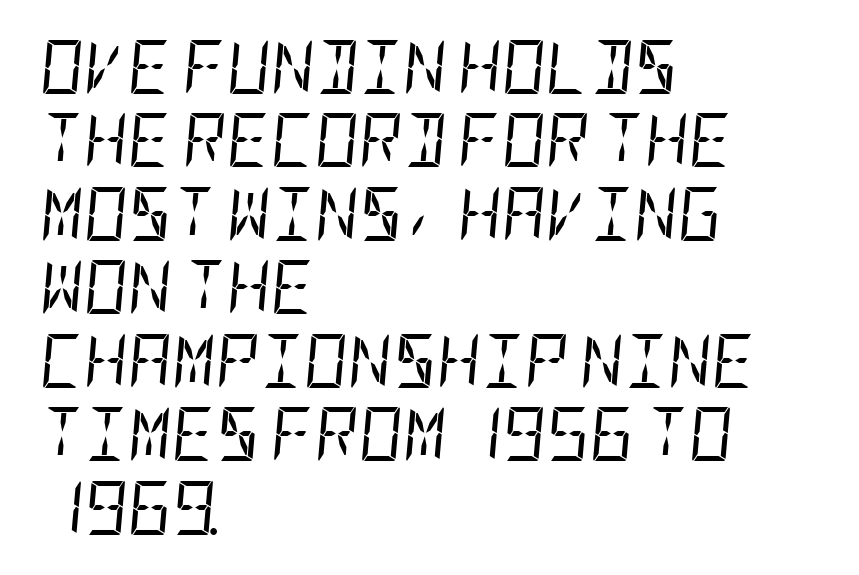
The image shows 54 px regular-weight, condensed type, italic (leaning right); set left-aligned, normal line spacing (1.36x), normal letter spacing, not underlined; low stroke contrast and a large x-height.
